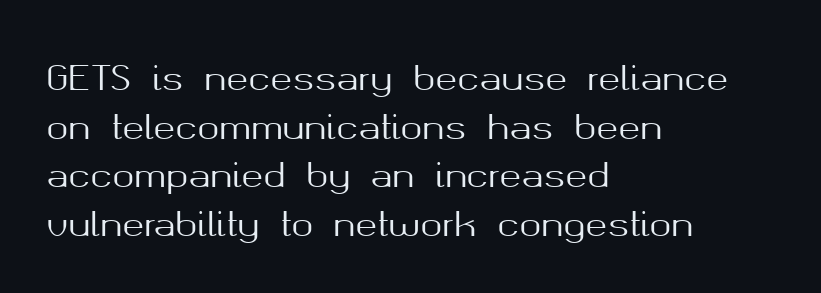
Q: Is the text italic (slanted)? A: No, it is upright.
Q: Is the typeface a serif or a sans-serif typeface? A: Sans-serif.
Q: Is the text underlined? A: No.
Q: How is the paragraph aligned? A: Left-aligned.
Q: Is the spacing between letters normal or unusually wide? A: Normal.
Q: Is the spacing between lines tight, normal or loose? A: Normal.
Q: Width (condensed, normal, or wide)? A: Normal.
Q: Stroke contrast? A: Medium.
Q: x-height? A: Medium.
Q: Monospaced? A: No.
